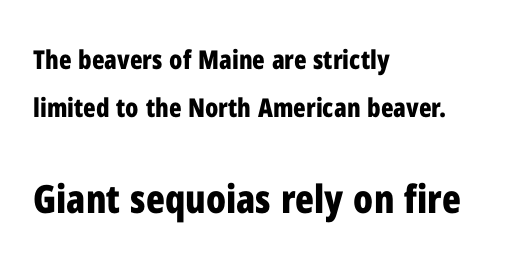
Q: Is the text bold? A: Yes.
Q: Is the text italic (slanted)? A: No, it is upright.
Q: Is the typeface a serif or a sans-serif typeface? A: Sans-serif.
Q: Is the text underlined? A: No.
Q: How is the paragraph aligned? A: Left-aligned.
Q: Is the spacing between letters normal or unusually wide? A: Normal.
Q: Which block of text is set in a larger size, the first (top) or the second (bottom)? A: The second (bottom) one.
Q: Width (condensed, normal, or wide)? A: Condensed.
Q: Stroke contrast? A: Low.
Q: x-height? A: Medium.
Q: Monospaced? A: No.
